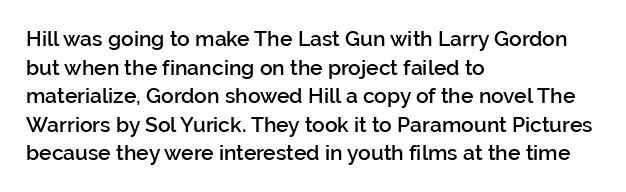
The image shows 21 px text type, upright; set left-aligned, normal line spacing (1.36x), normal letter spacing, not underlined.
